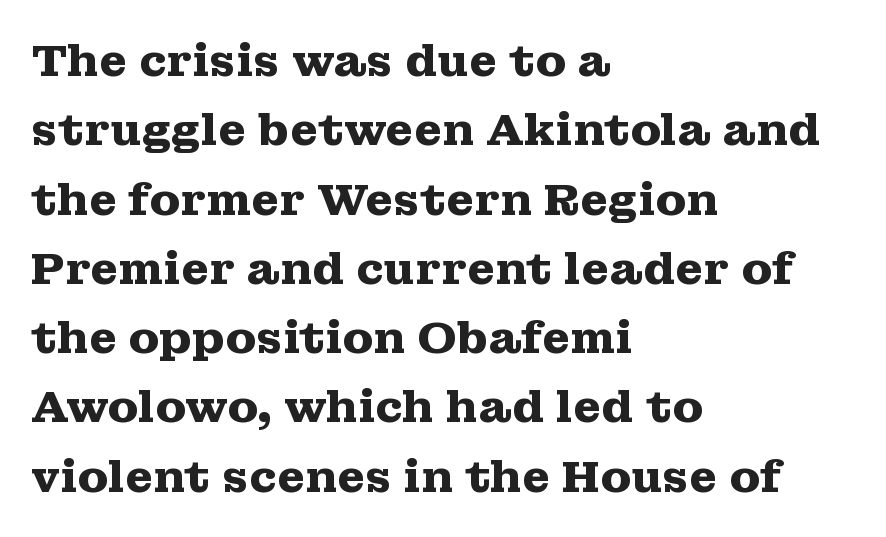
The image shows 45 px heavy, wide serif type, upright; set left-aligned, normal line spacing (1.54x), normal letter spacing, not underlined; medium stroke contrast and a medium x-height.
